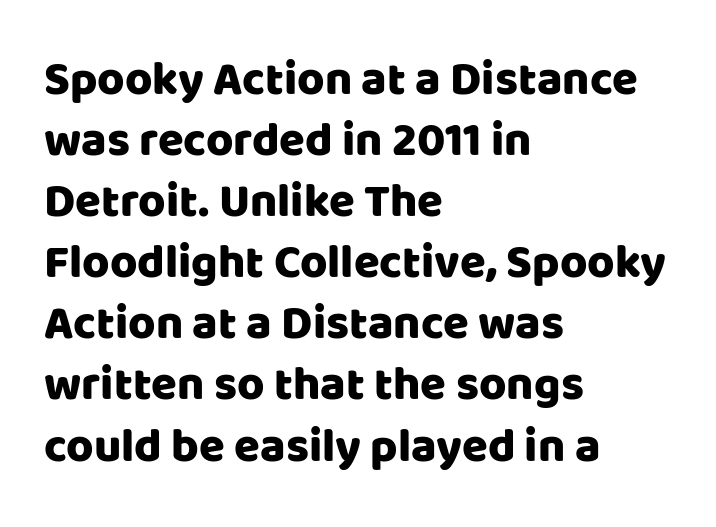
Q: Is the text italic (slanted)? A: No, it is upright.
Q: Is the typeface a serif or a sans-serif typeface? A: Sans-serif.
Q: Is the text underlined? A: No.
Q: How is the paragraph aligned? A: Left-aligned.
Q: Is the spacing between letters normal or unusually wide? A: Normal.
Q: Is the spacing between lines tight, normal or loose? A: Normal.
Q: Width (condensed, normal, or wide)? A: Normal.
Q: Stroke contrast? A: Low.
Q: x-height? A: Large.
Q: Monospaced? A: No.
